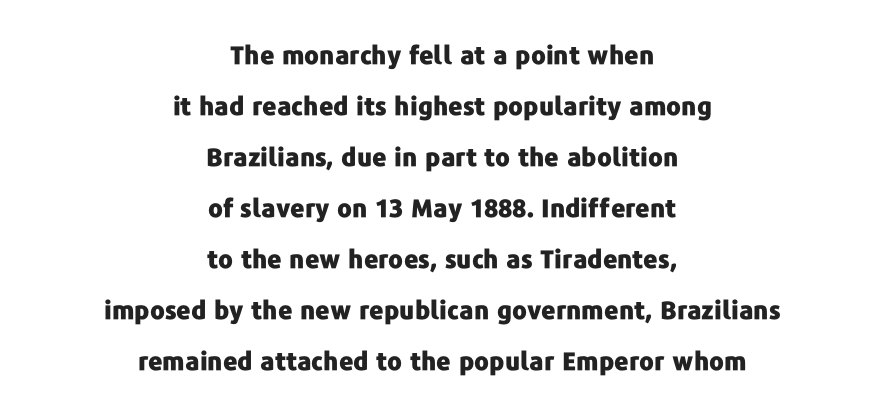
Q: Is the text bold? A: Yes.
Q: Is the text italic (slanted)? A: No, it is upright.
Q: Is the text underlined? A: No.
Q: How is the paragraph aligned? A: Centered.
Q: Is the spacing between letters normal or unusually wide? A: Normal.
Q: Is the spacing between lines tight, normal or loose? A: Loose.
